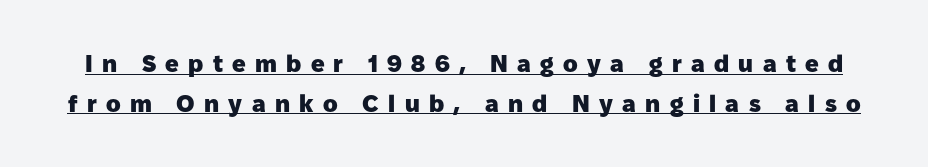
Q: Is the text bold? A: Yes.
Q: Is the text italic (slanted)? A: No, it is upright.
Q: Is the text underlined? A: Yes.
Q: Is the spacing between letters normal or unusually wide? A: Unusually wide.
Q: Is the spacing between lines tight, normal or loose? A: Normal.
